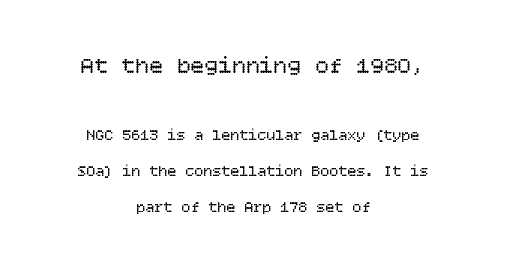
The image shows 23 px text type, upright; set centered, loose line spacing (2.41x), normal letter spacing, not underlined; the first (top) block is 1.53x larger.
